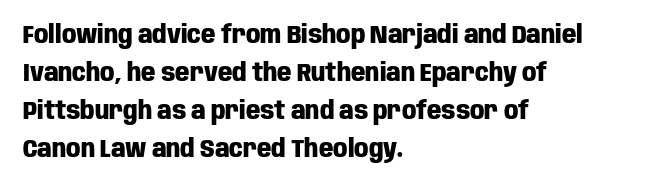
The image shows 25 px bold type, upright; set left-aligned, normal line spacing (1.52x), normal letter spacing, not underlined.
